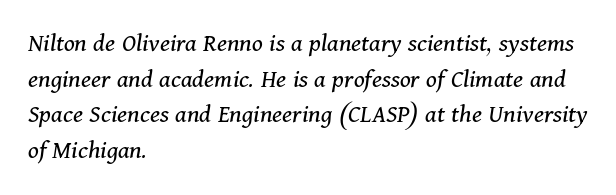
Q: Is the text bold? A: No.
Q: Is the text italic (slanted)? A: Yes, it leans right by about 11 degrees.
Q: Is the text underlined? A: No.
Q: How is the paragraph aligned? A: Left-aligned.
Q: Is the spacing between letters normal or unusually wide? A: Normal.
Q: Is the spacing between lines tight, normal or loose? A: Normal.
